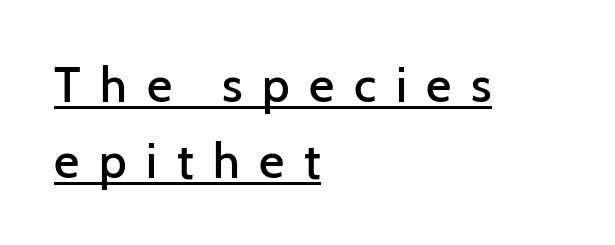
The image shows 49 px semibold sans-serif type, upright; set left-aligned, normal line spacing (1.55x), unusually wide letter spacing (+0.4 em), underlined; low stroke contrast and a medium x-height.
